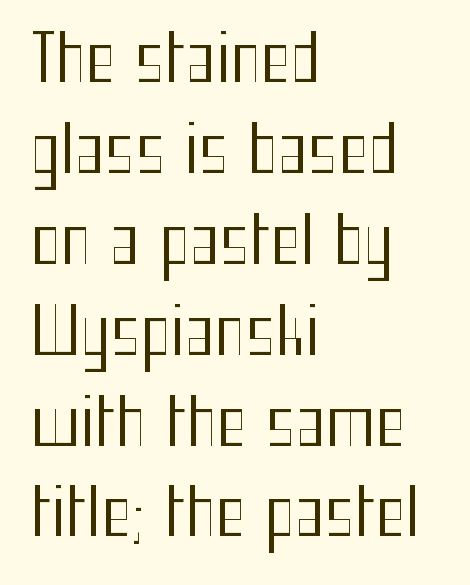
There is no visible air inserted between adjacent glyphs. No feet cap the strokes, marking this as sans-serif type. Each row of text sits above clean, open space. Does the lettering tilt? It doesn't — this is upright. No chunkiness to these letters — they're not bold. The paragraph shown leans on its left margin.
